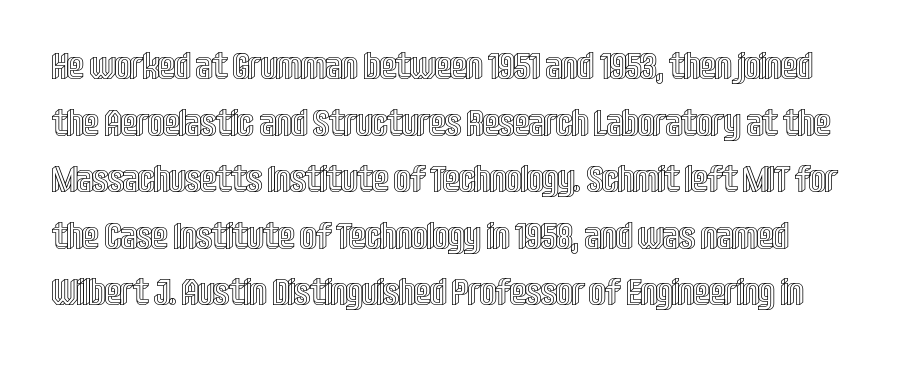
These lines keep a tight, regular rhythm from letter to letter. Nobody drew a line under any word here. These lines are rendered in a variable-pitch font. Leading matches the norm, producing a regular column.
